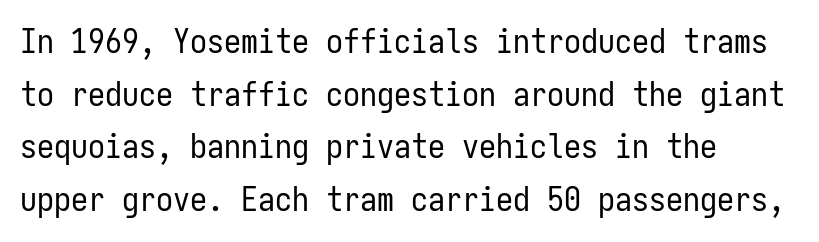
The image shows 34 px regular-weight, condensed sans-serif type, upright, monospaced; set left-aligned, normal line spacing (1.55x), normal letter spacing, not underlined; low stroke contrast and a medium x-height.
